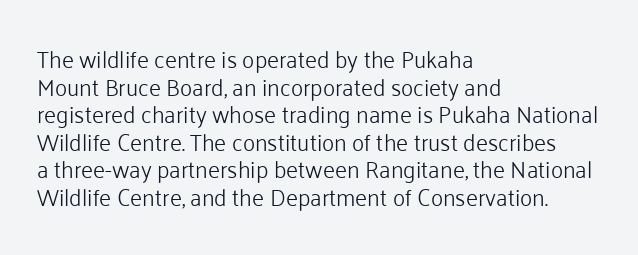
The image shows 23 px text type, upright; set left-aligned, line spacing 1.2x, normal letter spacing, not underlined.
